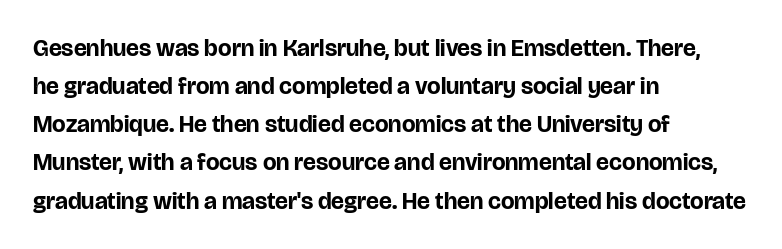
Q: Is the text bold? A: Yes.
Q: Is the text italic (slanted)? A: No, it is upright.
Q: Is the text underlined? A: No.
Q: How is the paragraph aligned? A: Left-aligned.
Q: Is the spacing between letters normal or unusually wide? A: Normal.
Q: Is the spacing between lines tight, normal or loose? A: Normal.
